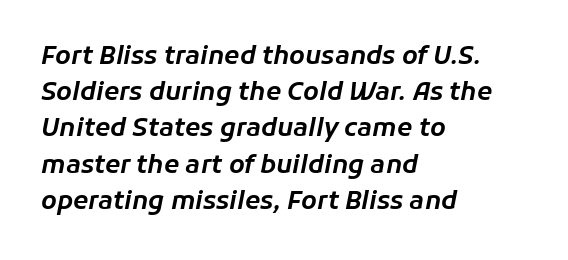
Q: Is the text italic (slanted)? A: Yes, it leans right by about 11 degrees.
Q: Is the text underlined? A: No.
Q: How is the paragraph aligned? A: Left-aligned.
Q: Is the spacing between letters normal or unusually wide? A: Normal.
Q: Is the spacing between lines tight, normal or loose? A: Normal.
